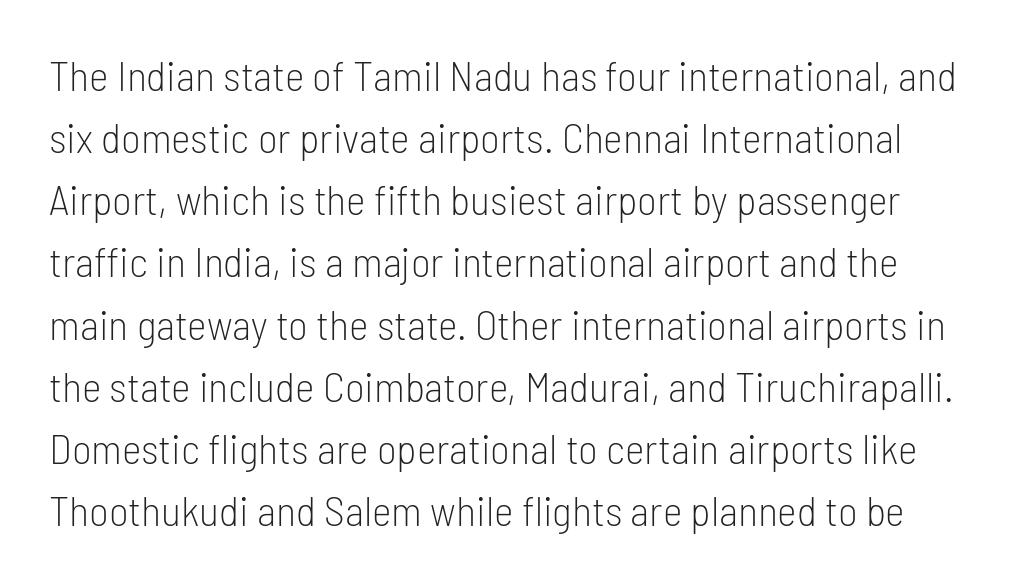
The image shows 42 px light, condensed sans-serif type, upright; set normal line spacing (1.48x), normal letter spacing, not underlined; low stroke contrast and a medium x-height.
